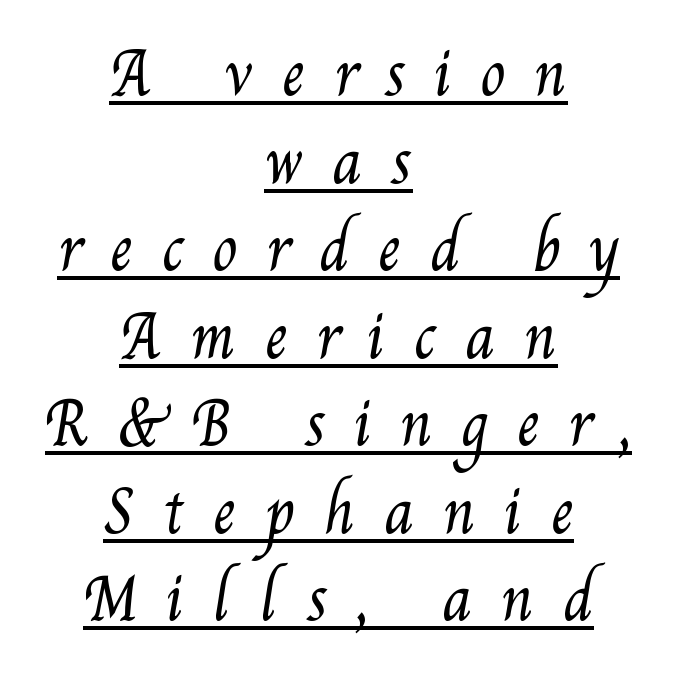
Q: Is the text bold? A: No.
Q: Is the text underlined? A: Yes.
Q: How is the paragraph aligned? A: Centered.
Q: Is the spacing between letters normal or unusually wide? A: Unusually wide.
Q: Is the spacing between lines tight, normal or loose? A: Normal.
Q: Width (condensed, normal, or wide)? A: Condensed.
Q: Stroke contrast? A: Medium.
Q: x-height? A: Small.
Q: Monospaced? A: No.
